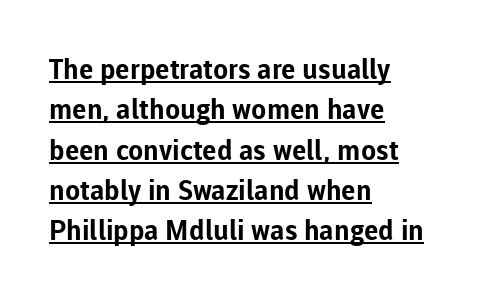
Q: Is the text bold? A: Yes.
Q: Is the text italic (slanted)? A: No, it is upright.
Q: Is the typeface a serif or a sans-serif typeface? A: Sans-serif.
Q: Is the text underlined? A: Yes.
Q: How is the paragraph aligned? A: Left-aligned.
Q: Is the spacing between letters normal or unusually wide? A: Normal.
Q: Is the spacing between lines tight, normal or loose? A: Normal.
Q: Width (condensed, normal, or wide)? A: Normal.
Q: Stroke contrast? A: Low.
Q: x-height? A: Medium.
Q: Monospaced? A: No.
